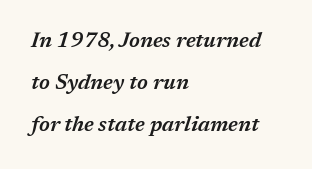
This rendering features lettering with no underline. These words are printed semibold, heavier than regular yet not bold. Characters follow at the spacing the type designer built in. Notice how the passage keeps a crisp vertical edge on the left only. If you drew a line through each stem, it would be angled. The vertical gap from one line to the next is large.
